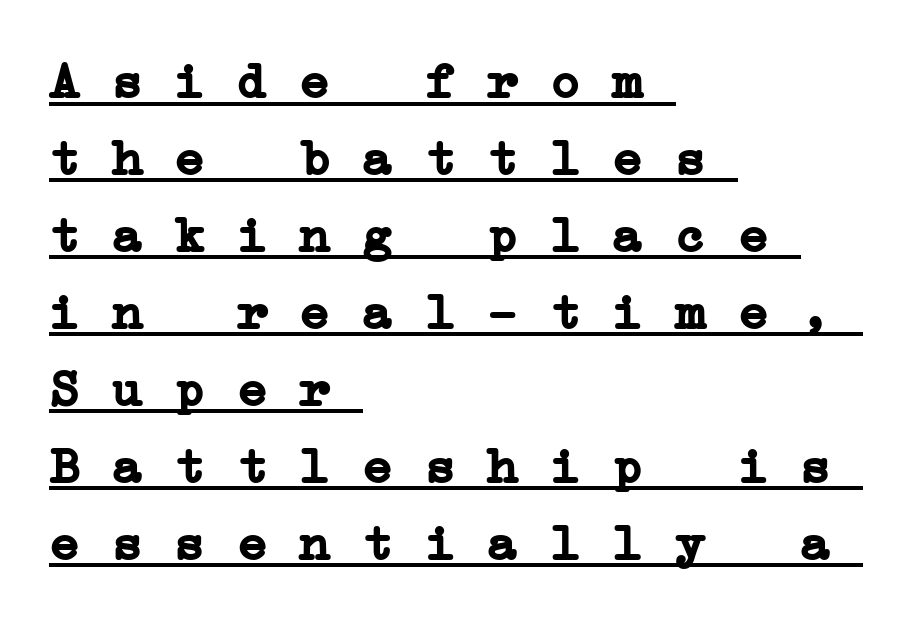
The image shows 52 px semibold, wide serif type, monospaced; set left-aligned, normal line spacing (1.48x), normal letter spacing, underlined; low stroke contrast and a medium x-height.
